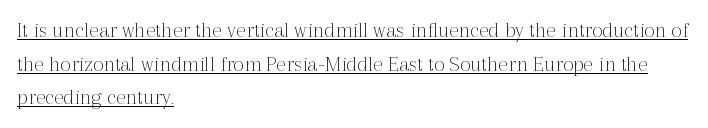
{"italic": "no", "bold": "no", "underline": "yes", "align": "left", "line_spacing": "normal", "line_spacing_ratio": 1.46, "letter_spacing": "normal", "letter_spacing_em": 0.0, "glyph_px": 23}
